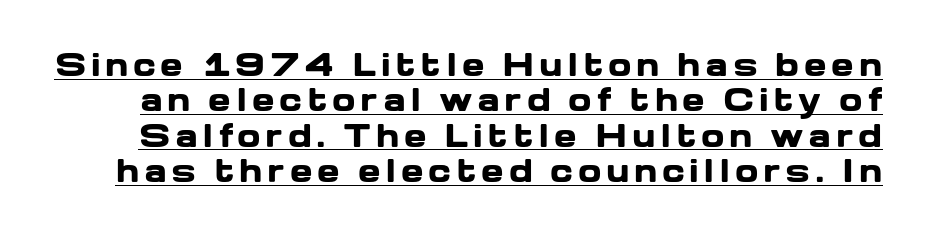
The image shows 30 px heavy, wide sans-serif type, upright; set line spacing 1.18x, underlined; low stroke contrast and a medium x-height.
